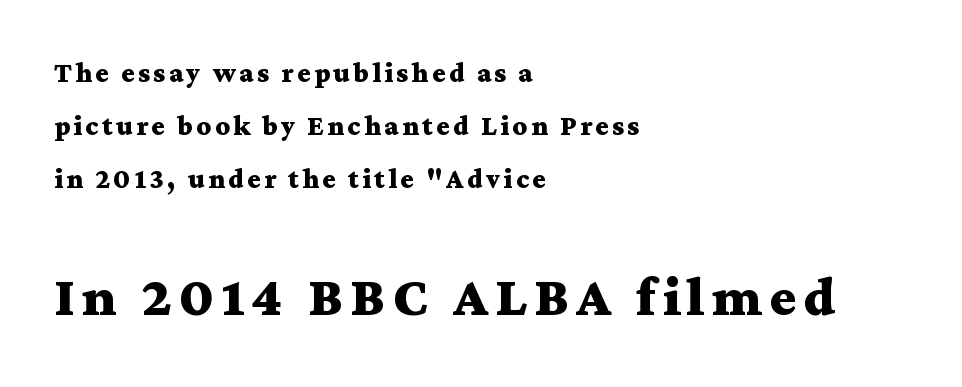
The foot of each line stays bare and open. The passage shown is emphatically bold. No italicization has been applied; the sample stays upright. A great deal of white space separates one row of letters from the next. Is this a sans? No — the strokes have serifs. Each letter keeps its own natural width here, so spacing adapts to shape.
